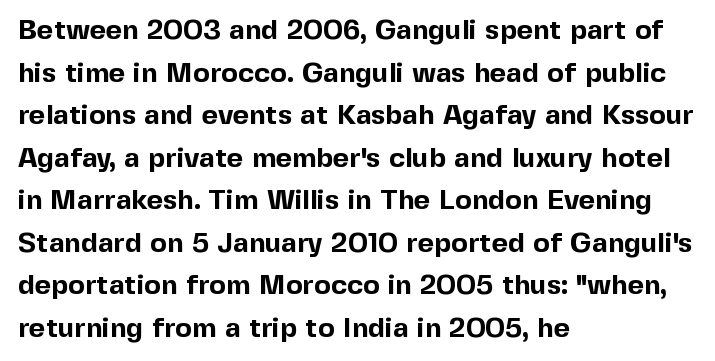
{"serif": "no", "italic": "no", "bold": "yes", "weight": "bold", "width": "normal", "x_height": "medium", "monospaced": "no", "underline": "no", "align": "left", "line_spacing": "normal", "line_spacing_ratio": 1.52, "letter_spacing": "normal", "letter_spacing_em": 0.0, "glyph_px": 28}
